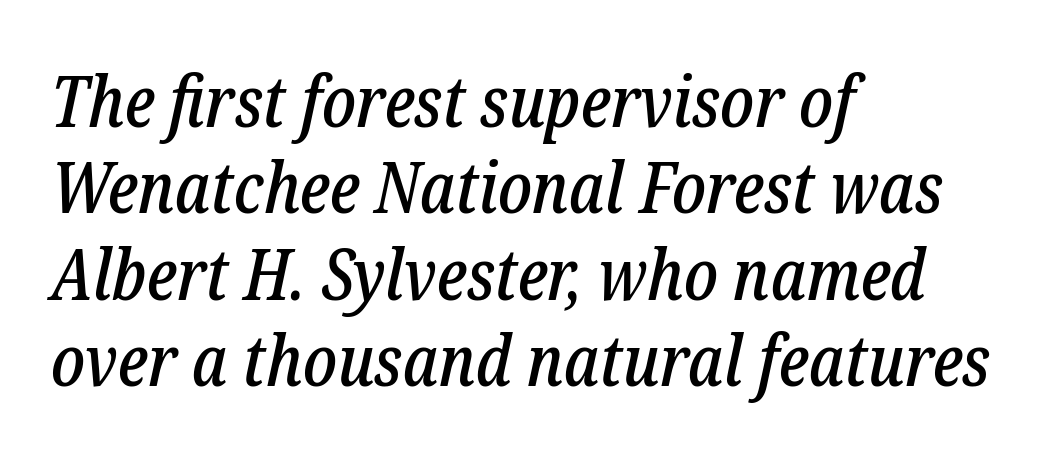
Compared with a centered layout, this one pins lines to the left instead. The space directly below the letters is spotless. The rendering uses natural spacing where letterforms have individual widths. Nothing unusual about the tracking: characters are spaced as the font intends.
